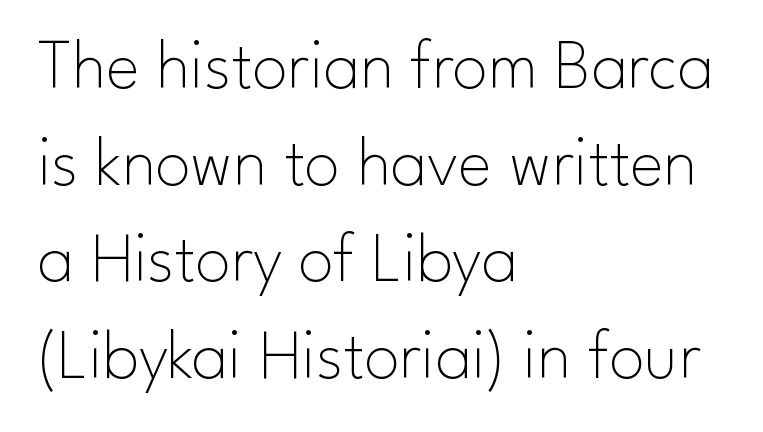
{"serif": "no", "italic": "no", "bold": "no", "weight": "thin", "width": "normal", "stroke_contrast": "low", "x_height": "small", "monospaced": "no", "underline": "no", "align": "left", "line_spacing": "normal", "line_spacing_ratio": 1.36, "letter_spacing": "normal", "letter_spacing_em": 0.0, "glyph_px": 71}
